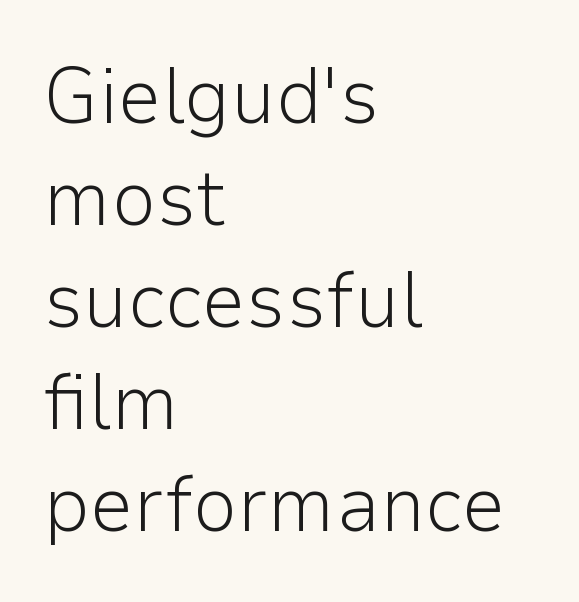
{"serif": "no", "italic": "no", "bold": "no", "weight": "light", "width": "normal", "stroke_contrast": "low", "x_height": "medium", "monospaced": "no", "underline": "no", "align": "left", "line_spacing": "normal", "line_spacing_ratio": 1.29, "letter_spacing": "normal", "letter_spacing_em": 0.0, "glyph_px": 79}
